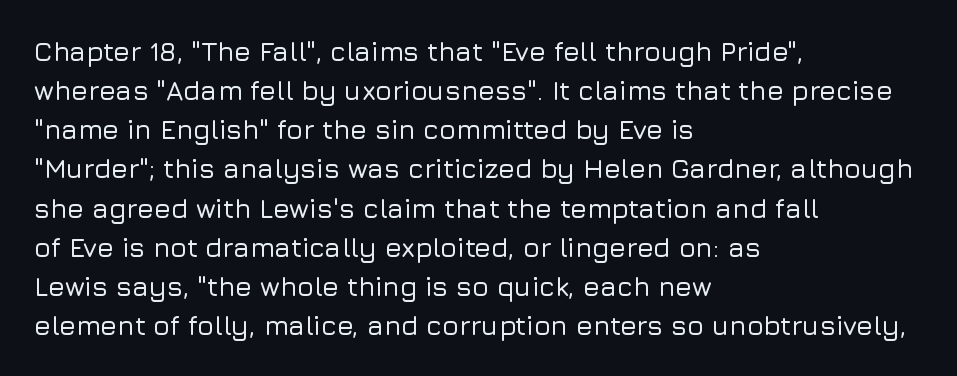
Q: Is the text italic (slanted)? A: No, it is upright.
Q: Is the text underlined? A: No.
Q: How is the paragraph aligned? A: Left-aligned.
Q: Is the spacing between letters normal or unusually wide? A: Normal.
Q: Is the spacing between lines tight, normal or loose? A: Normal.
